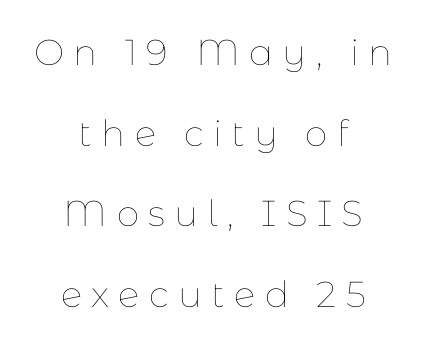
{"italic": "no", "bold": "no", "weight": "thin", "width": "normal", "stroke_contrast": "low", "x_height": "medium", "monospaced": "no", "underline": "no", "align": "center", "line_spacing": "loose", "line_spacing_ratio": 2.24, "letter_spacing": "wide", "letter_spacing_em": 0.26, "glyph_px": 36}
